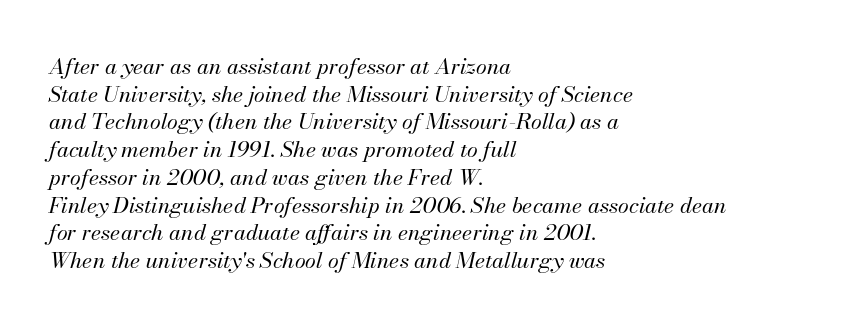
The image shows 22 px text type, italic (leaning right); set left-aligned, normal line spacing (1.26x), normal letter spacing, not underlined.
